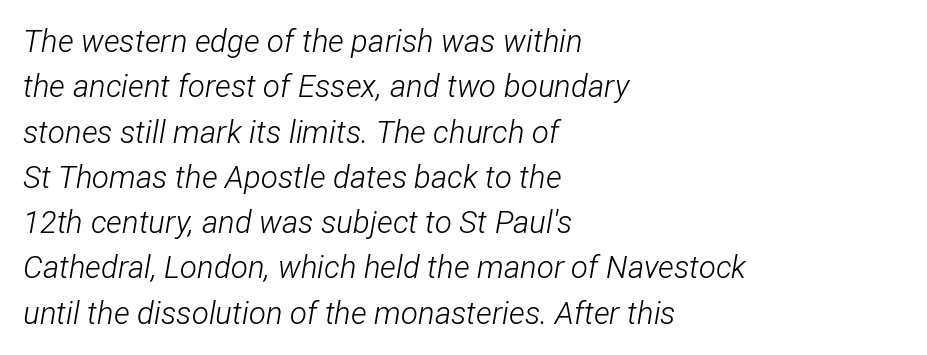
The image shows 31 px light, condensed type, italic (leaning right); set left-aligned, normal line spacing (1.46x), normal letter spacing, not underlined; low stroke contrast and a medium x-height.
